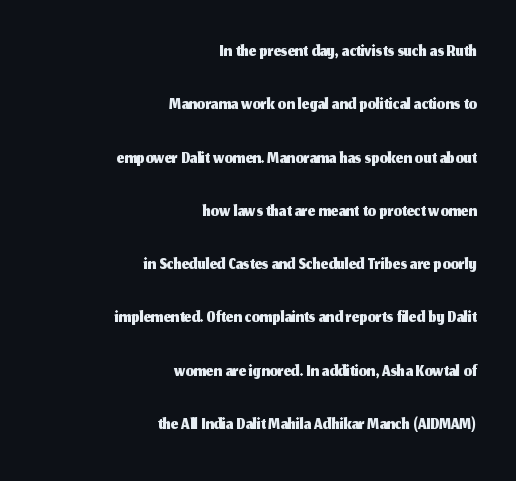
{"italic": "no", "underline": "no", "align": "right", "line_spacing": "loose", "line_spacing_ratio": 2.05, "letter_spacing": "normal", "letter_spacing_em": 0.0, "glyph_px": 26}
